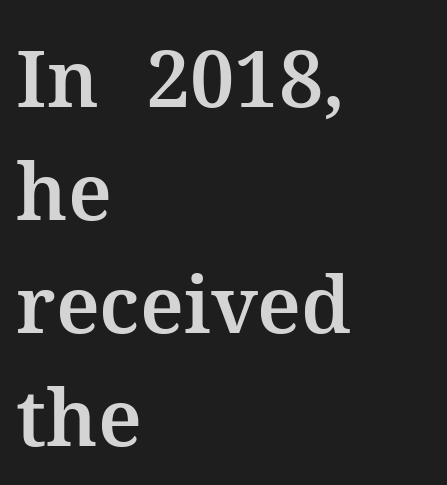
The image shows 79 px serif type, upright; set left-aligned, normal line spacing (1.43x), normal letter spacing, not underlined; medium stroke contrast and a medium x-height.
